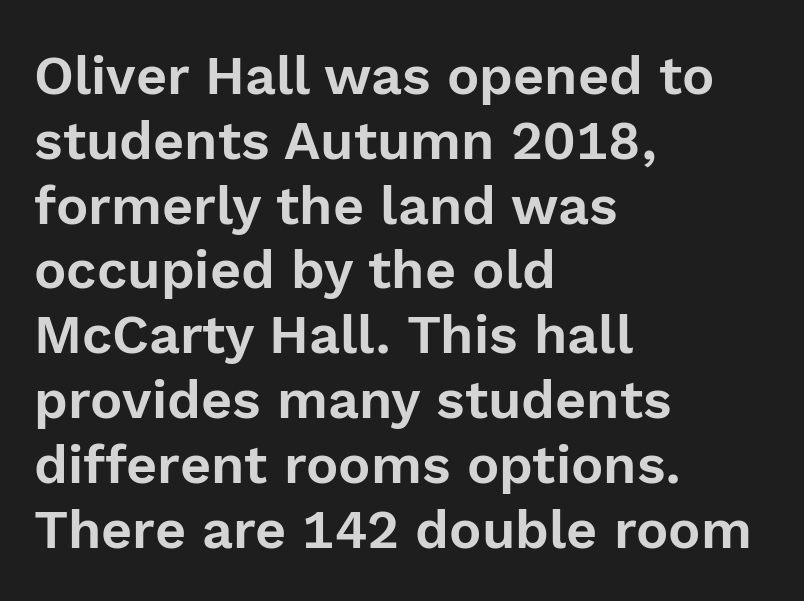
{"serif": "no", "italic": "no", "width": "normal", "x_height": "medium", "monospaced": "no", "underline": "no", "align": "left", "line_spacing_ratio": 1.2, "letter_spacing": "normal", "letter_spacing_em": 0.0, "glyph_px": 54}
